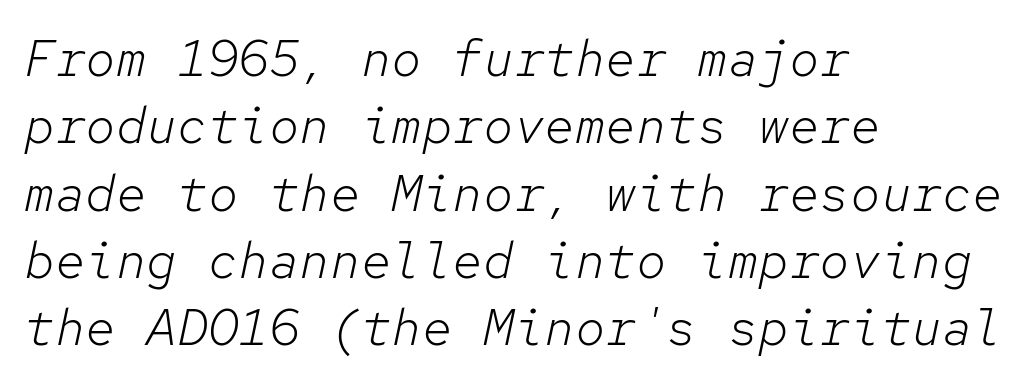
Nothing unusual about the tracking: characters are spaced as the font intends. No heavy texture on the line: the type isn't bold. The face used here is monospaced, like something from a code editor. Honestly, the row spacing looks completely unremarkable. Nobody drew a line under any word here.
